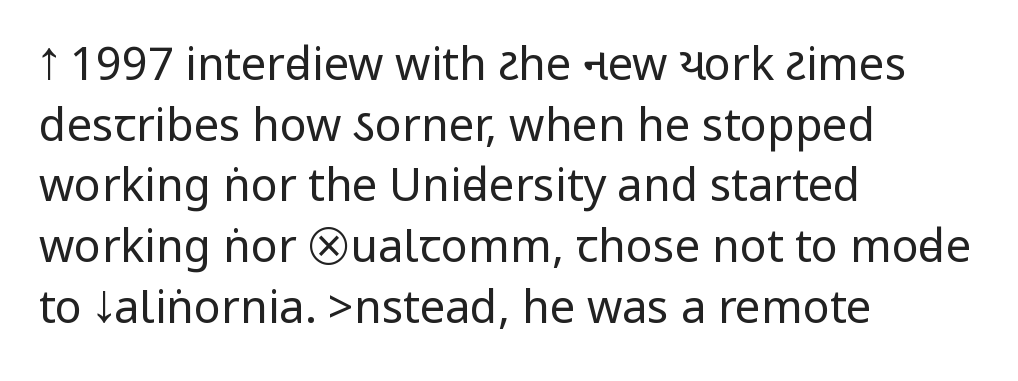
{"serif": "no", "italic": "no", "bold": "no", "weight": "regular", "width": "condensed", "stroke_contrast": "low", "underline": "no", "align": "left", "line_spacing": "normal", "line_spacing_ratio": 1.35, "letter_spacing": "normal", "letter_spacing_em": 0.0, "glyph_px": 45}
